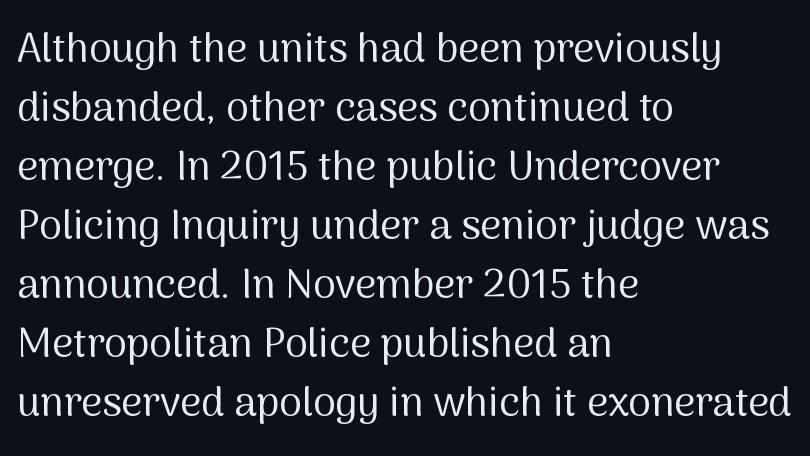
Q: Is the text bold? A: No.
Q: Is the text italic (slanted)? A: No, it is upright.
Q: Is the typeface a serif or a sans-serif typeface? A: Sans-serif.
Q: Is the text underlined? A: No.
Q: How is the paragraph aligned? A: Left-aligned.
Q: Is the spacing between letters normal or unusually wide? A: Normal.
Q: Is the spacing between lines tight, normal or loose? A: Normal.
Q: Width (condensed, normal, or wide)? A: Normal.
Q: Stroke contrast? A: Medium.
Q: x-height? A: Medium.
Q: Monospaced? A: No.
